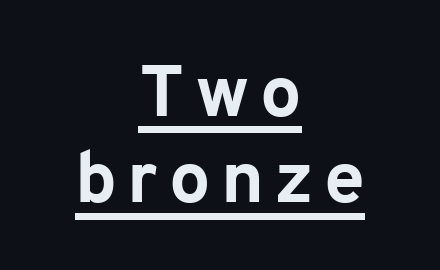
{"serif": "no", "italic": "no", "bold": "yes", "weight": "bold", "width": "normal", "stroke_contrast": "low", "x_height": "medium", "monospaced": "no", "underline": "yes", "align": "center", "line_spacing_ratio": 1.18, "glyph_px": 73}
